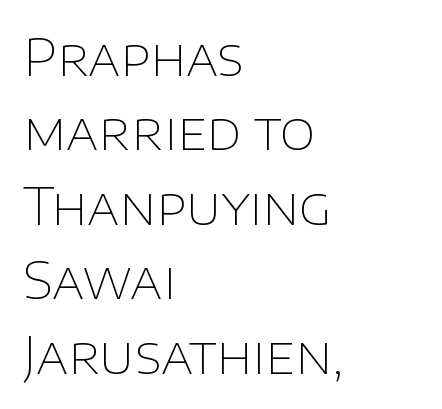
Q: Is the text bold? A: No.
Q: Is the text italic (slanted)? A: No, it is upright.
Q: Is the typeface a serif or a sans-serif typeface? A: Sans-serif.
Q: Is the text underlined? A: No.
Q: How is the paragraph aligned? A: Left-aligned.
Q: Is the spacing between letters normal or unusually wide? A: Normal.
Q: Is the spacing between lines tight, normal or loose? A: Normal.
Q: Width (condensed, normal, or wide)? A: Normal.
Q: Stroke contrast? A: Low.
Q: x-height? A: Large.
Q: Monospaced? A: No.
